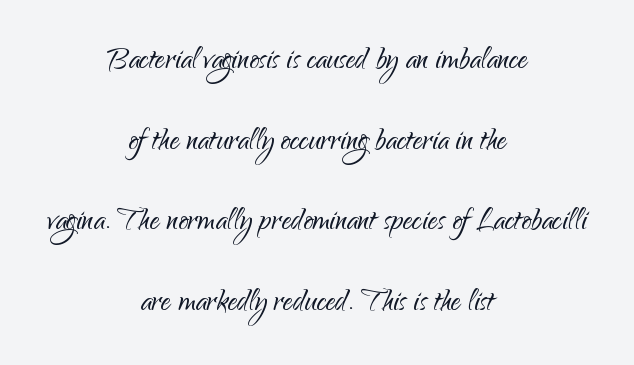
Q: Is the text bold? A: No.
Q: Is the text italic (slanted)? A: Yes.
Q: Is the typeface a serif or a sans-serif typeface? A: Sans-serif.
Q: Is the text underlined? A: No.
Q: How is the paragraph aligned? A: Centered.
Q: Is the spacing between letters normal or unusually wide? A: Normal.
Q: Is the spacing between lines tight, normal or loose? A: Loose.
Q: Width (condensed, normal, or wide)? A: Normal.
Q: Stroke contrast? A: Low.
Q: x-height? A: Small.
Q: Monospaced? A: No.
